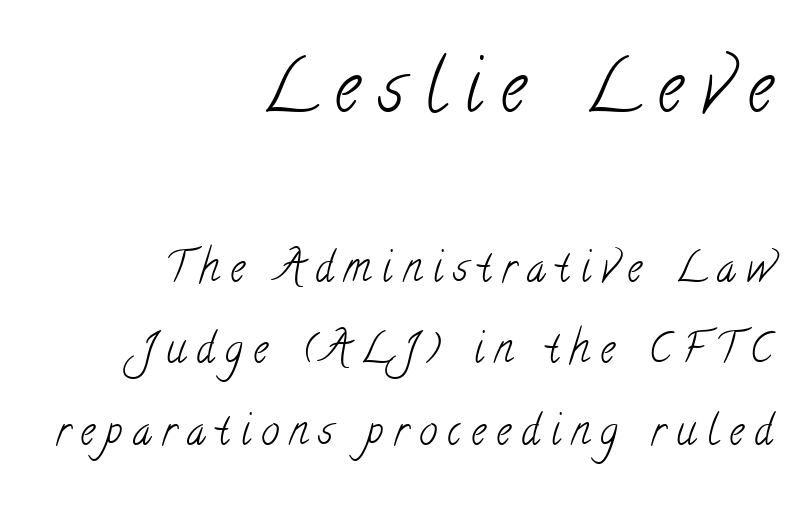
The characters display serif detailing at their extremities. The designer gave the opening block more size than the closing block. Letter spacing: wide. This is not heavy type; no bold has been used.
